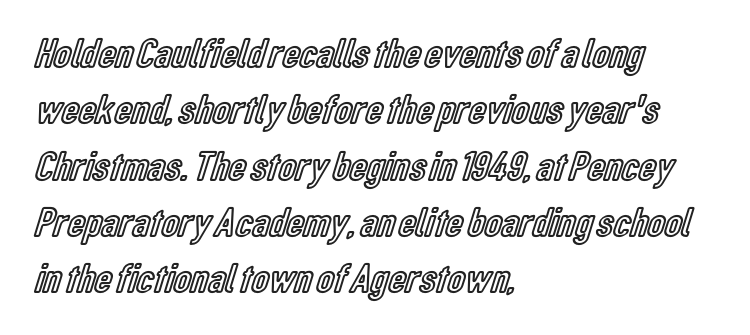
The image shows 42 px condensed type; set left-aligned, normal line spacing (1.34x), normal letter spacing, not underlined; a medium x-height.
